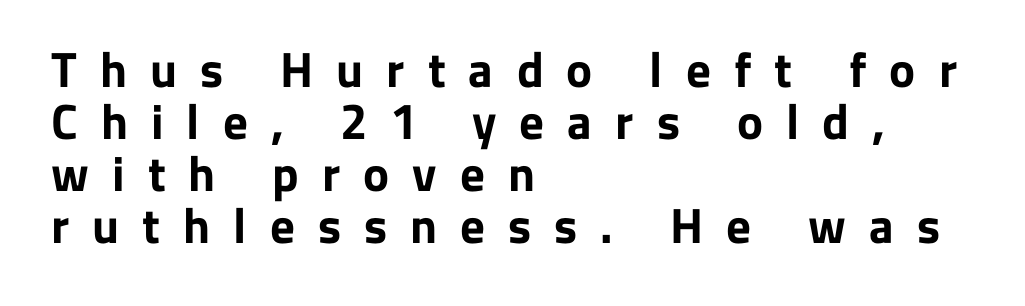
{"serif": "no", "italic": "no", "bold": "yes", "weight": "bold", "width": "normal", "stroke_contrast": "low", "x_height": "medium", "monospaced": "no", "underline": "no", "align": "left", "line_spacing": "tight", "line_spacing_ratio": 1.06, "letter_spacing": "wide", "letter_spacing_em": 0.47, "glyph_px": 49}
